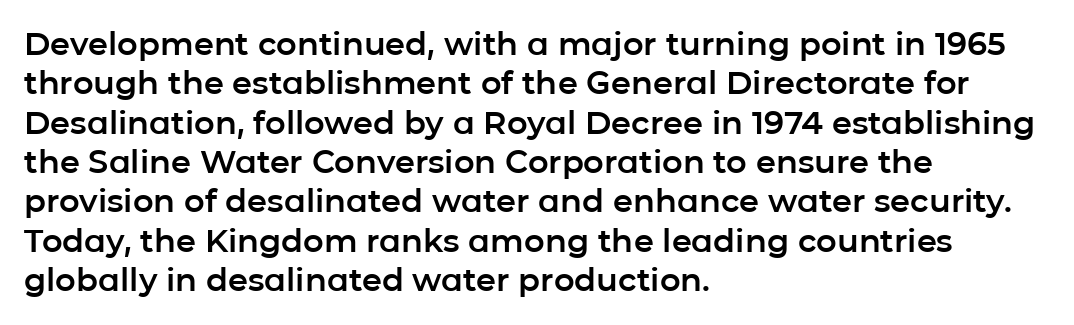
The image shows 32 px sans-serif type, upright; set left-aligned, line spacing 1.23x, normal letter spacing, not underlined; low stroke contrast and a medium x-height.
